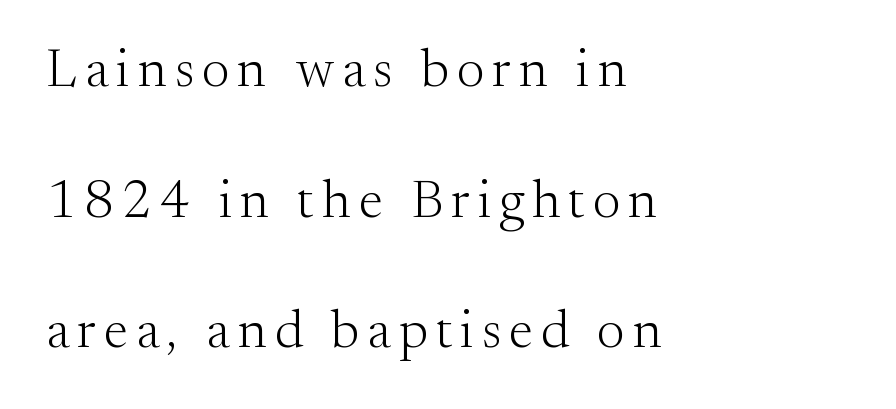
The image shows 54 px light serif type, upright; set left-aligned, loose line spacing (2.42x), not underlined; medium stroke contrast and a small x-height.
